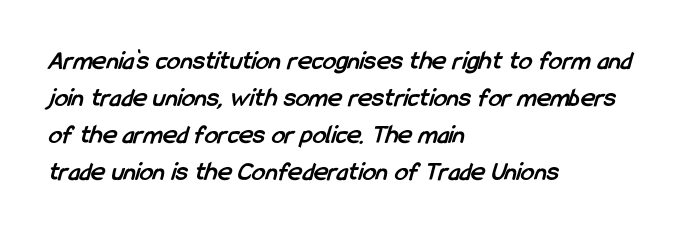
Words appear dense and cohesive because spacing is normal. The strip under each line holds only bare page. The glyphs have the mass of a bold cut. Quick note: interline space is typical. A classic flush-left, rag-right setting is used for this passage.
